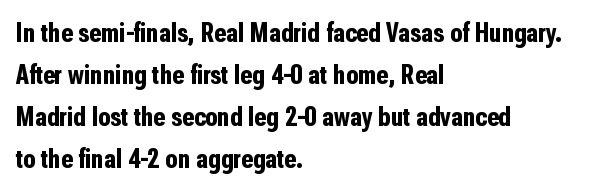
The rendering uses a bold face; every stroke is thick and dark. The typography opts for an upright posture over an oblique one. The rendering uses natural spacing where letterforms have individual widths. Note: no serifs on the glyphs. Normally led — the rows are evenly, conventionally spaced. A clean baseline with only descenders dipping below it.
